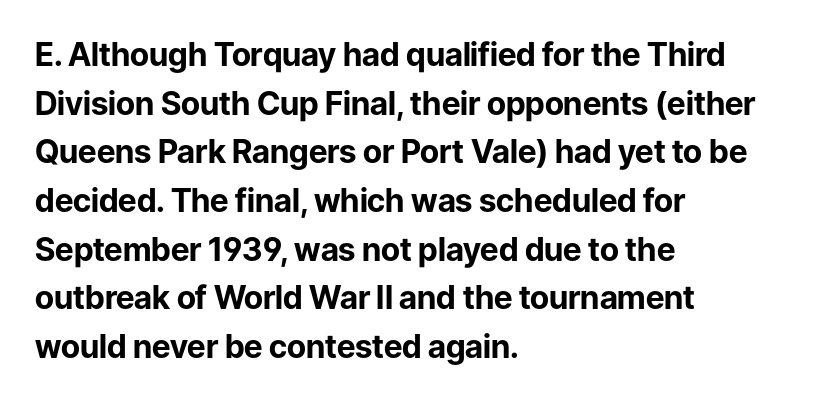
Q: Is the text bold? A: Yes.
Q: Is the text italic (slanted)? A: No, it is upright.
Q: Is the typeface a serif or a sans-serif typeface? A: Sans-serif.
Q: Is the text underlined? A: No.
Q: How is the paragraph aligned? A: Left-aligned.
Q: Is the spacing between letters normal or unusually wide? A: Normal.
Q: Is the spacing between lines tight, normal or loose? A: Normal.
Q: Width (condensed, normal, or wide)? A: Normal.
Q: Stroke contrast? A: Low.
Q: x-height? A: Medium.
Q: Monospaced? A: No.
